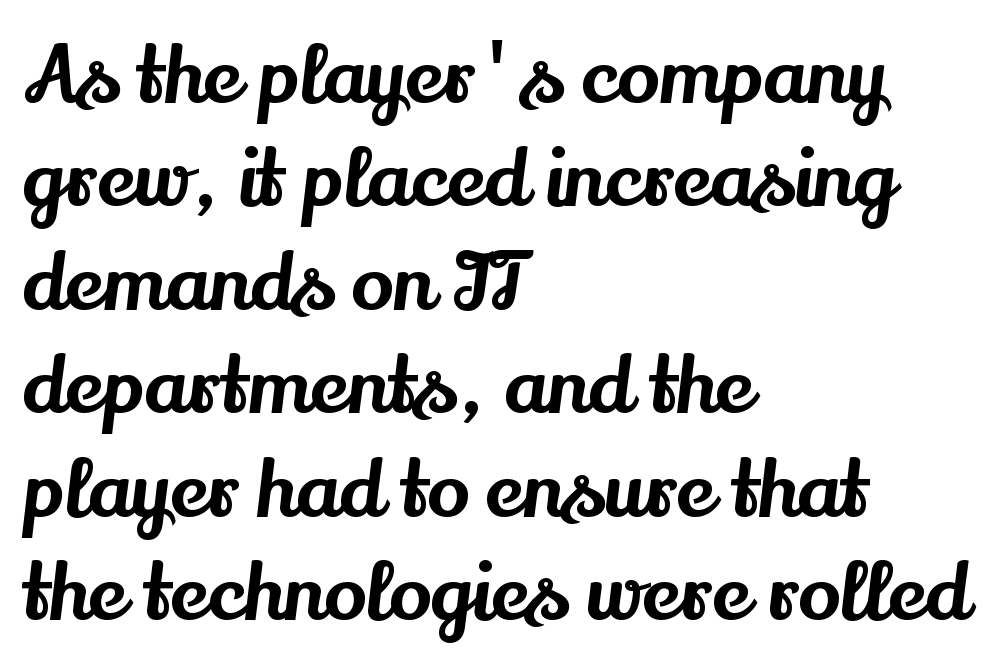
The image shows 79 px serif type; set left-aligned, normal line spacing (1.31x), normal letter spacing, not underlined; medium stroke contrast and a small x-height.
